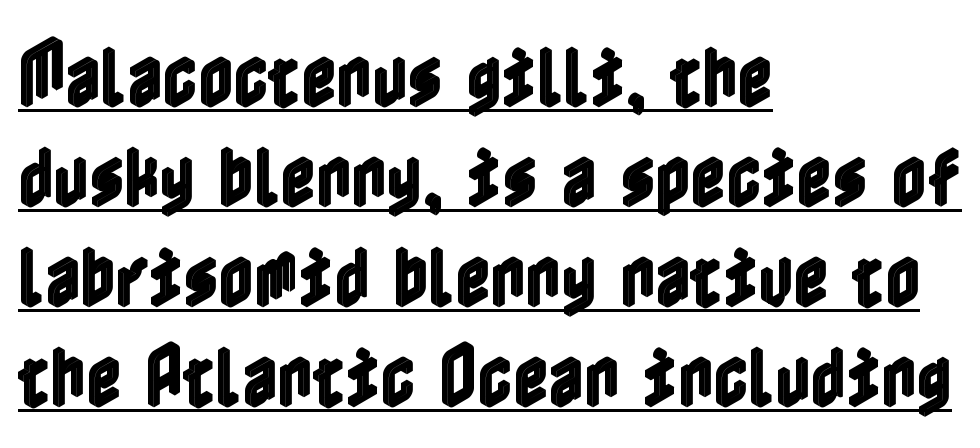
The image shows 68 px condensed type, upright; set left-aligned, normal line spacing (1.47x), normal letter spacing, underlined; a medium x-height.
